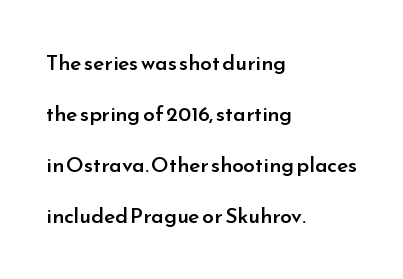
{"italic": "no", "bold": "semi", "underline": "no", "align": "left", "line_spacing": "loose", "line_spacing_ratio": 2.43, "letter_spacing": "normal", "letter_spacing_em": 0.0, "glyph_px": 21}
